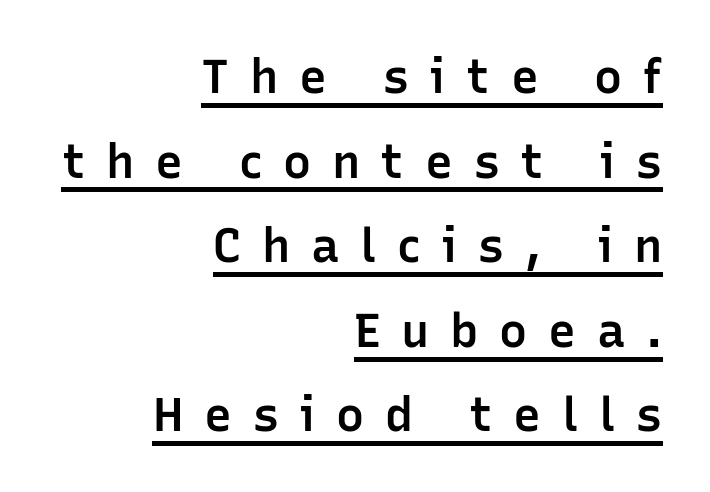
{"serif": "no", "italic": "no", "bold": "semi", "weight": "semibold", "width": "normal", "stroke_contrast": "low", "x_height": "medium", "monospaced": "no", "underline": "yes", "align": "right", "line_spacing_ratio": 1.8, "letter_spacing": "wide", "letter_spacing_em": 0.44, "glyph_px": 47}
